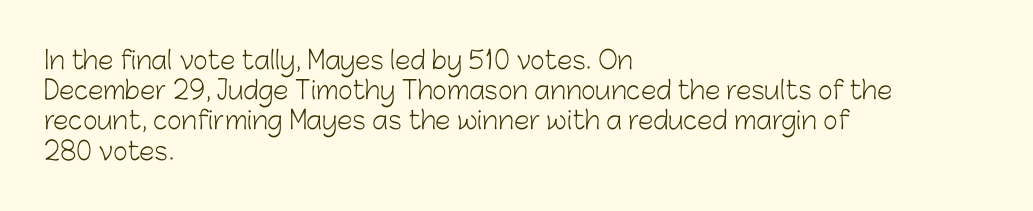
The image shows 25 px text type, upright; set left-aligned, line spacing 1.21x, normal letter spacing, not underlined.
